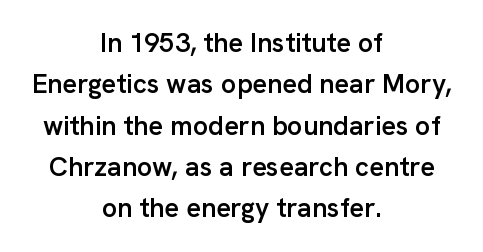
Q: Is the text bold? A: Semi-bold.
Q: Is the text italic (slanted)? A: No, it is upright.
Q: Is the text underlined? A: No.
Q: How is the paragraph aligned? A: Centered.
Q: Is the spacing between letters normal or unusually wide? A: Normal.
Q: Is the spacing between lines tight, normal or loose? A: Normal.
